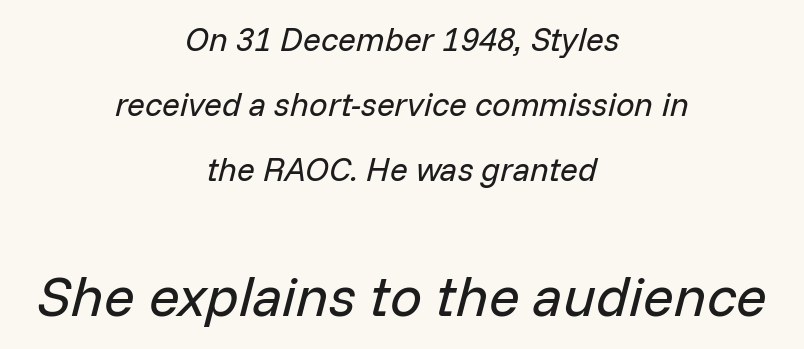
The image shows 57 px regular-weight type, italic (leaning right); set centered, loose line spacing (1.97x), normal letter spacing, not underlined; the second (bottom) block is 1.73x larger; low stroke contrast and a medium x-height.
